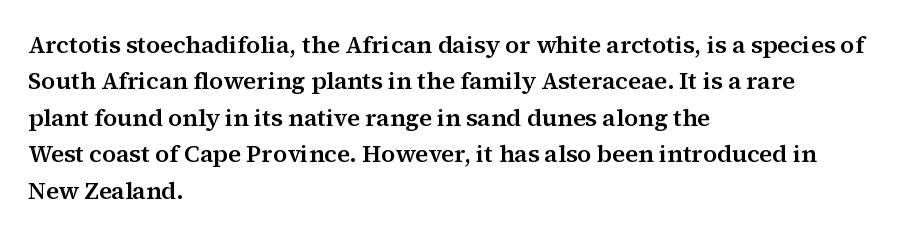
A normal amount of white space separates one row of letters from the next. Is there any slant? The stems are plumb. Nobody touched the tracking dial on this one. Quick note: underline off.
